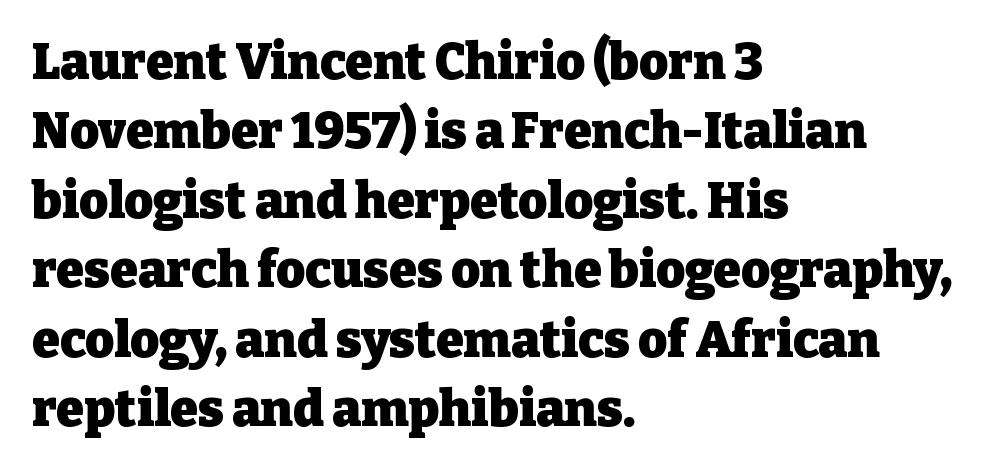
The image shows 50 px heavy serif type, upright; set left-aligned, normal line spacing (1.39x), normal letter spacing, not underlined; low stroke contrast and a medium x-height.
